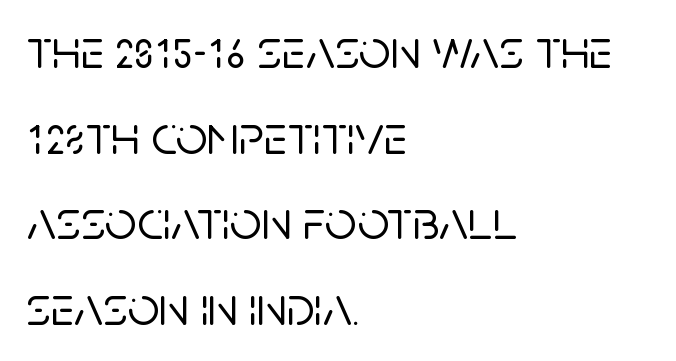
The image shows 56 px sans-serif type, upright; set left-aligned, normal line spacing (1.53x), normal letter spacing, not underlined; low stroke contrast and a large x-height.
